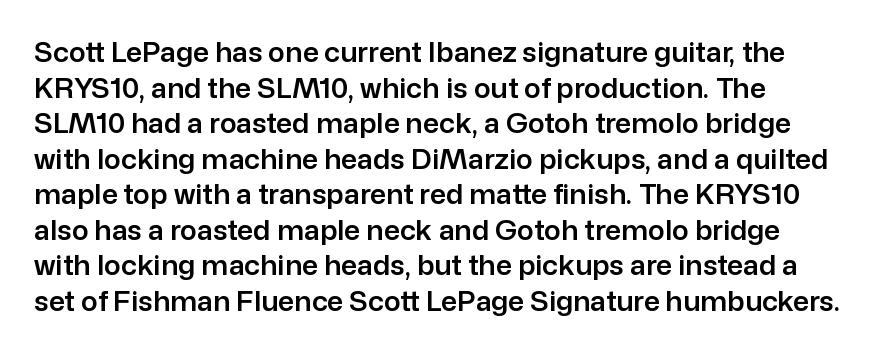
The image shows 28 px sans-serif type, upright; set left-aligned, normal line spacing (1.27x), normal letter spacing, not underlined; low stroke contrast and a medium x-height.
